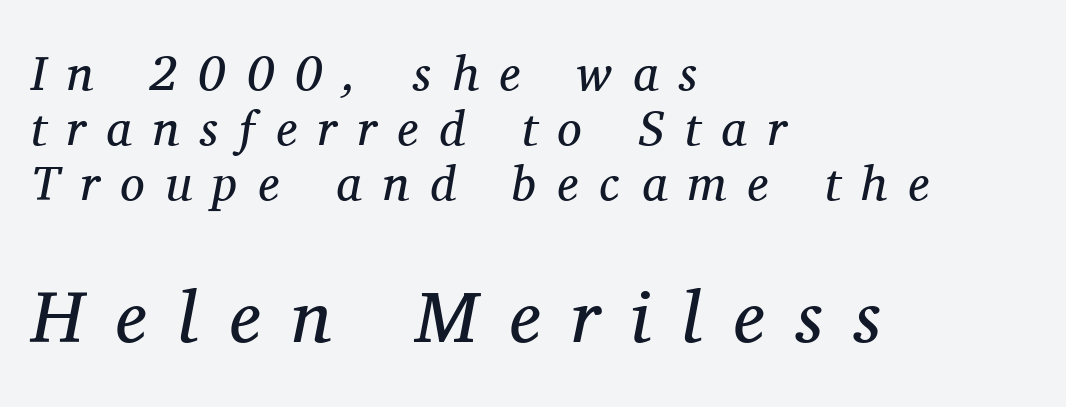
The image shows 73 px regular-weight serif type, italic (leaning right); set left-aligned, tight line spacing (1.12x), unusually wide letter spacing (+0.43 em), not underlined; the second (bottom) block is 1.49x larger; medium stroke contrast and a medium x-height.
